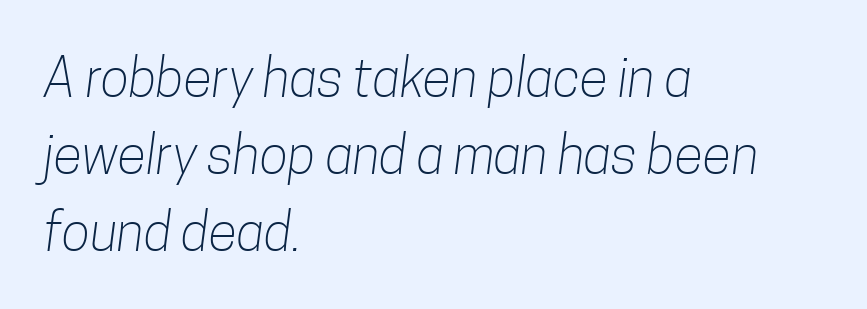
The image shows 53 px light, condensed sans-serif type; set left-aligned, normal line spacing (1.45x), normal letter spacing, not underlined; low stroke contrast and a medium x-height.
